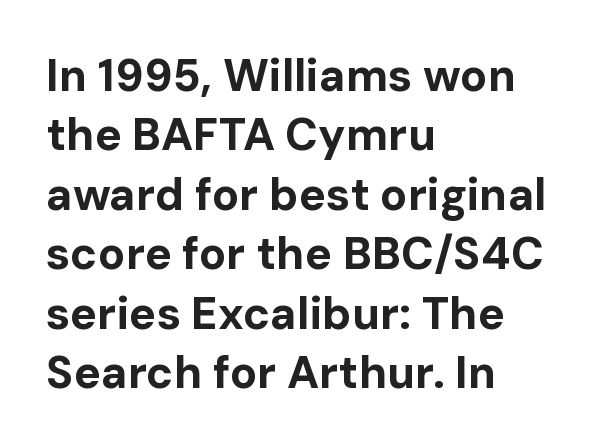
{"serif": "no", "italic": "no", "bold": "yes", "weight": "bold", "width": "normal", "stroke_contrast": "low", "x_height": "medium", "monospaced": "no", "underline": "no", "align": "left", "line_spacing": "normal", "line_spacing_ratio": 1.32, "letter_spacing": "normal", "letter_spacing_em": 0.0, "glyph_px": 45}
